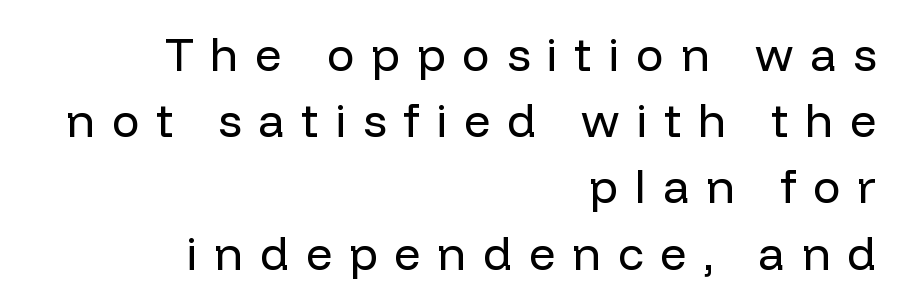
Q: Is the text bold? A: No.
Q: Is the text italic (slanted)? A: No, it is upright.
Q: Is the typeface a serif or a sans-serif typeface? A: Sans-serif.
Q: Is the text underlined? A: No.
Q: How is the paragraph aligned? A: Right-aligned.
Q: Is the spacing between letters normal or unusually wide? A: Unusually wide.
Q: Is the spacing between lines tight, normal or loose? A: Normal.
Q: Width (condensed, normal, or wide)? A: Normal.
Q: Stroke contrast? A: Low.
Q: x-height? A: Medium.
Q: Monospaced? A: No.
